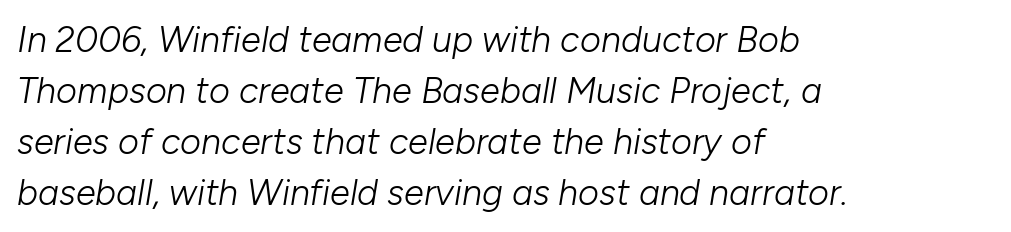
The image shows 36 px light type, italic (leaning right); set left-aligned, normal line spacing (1.42x), normal letter spacing, not underlined; low stroke contrast and a medium x-height.
